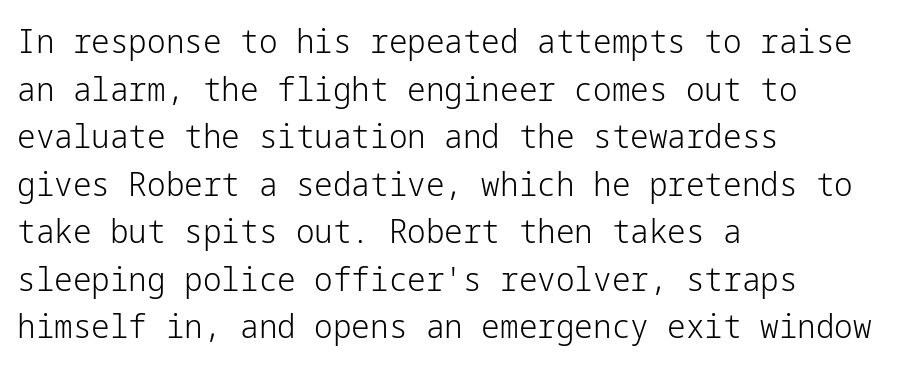
The image shows 33 px light sans-serif type, upright; set left-aligned, normal line spacing (1.44x), normal letter spacing, not underlined; low stroke contrast and a medium x-height.
